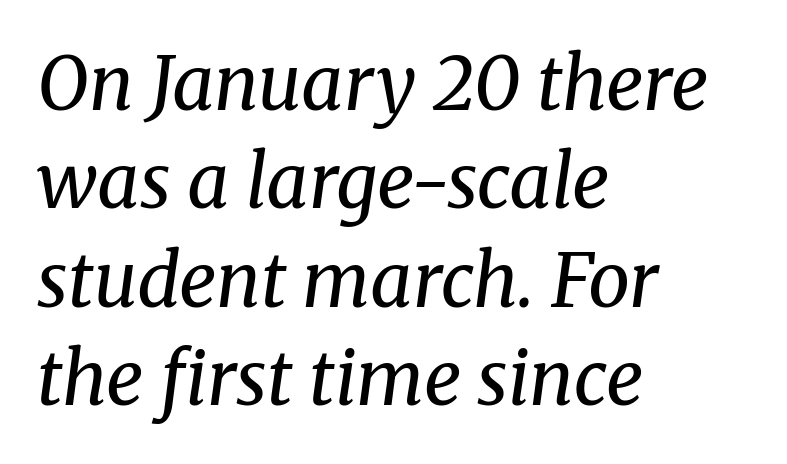
Just letters on the line, the space beneath them empty. Caption: standard tracking, unaltered. The face looks like a standard text weight, possibly lighter. To sum up the face: it has serifs. Note the varied advance widths — an 'i' is clearly narrower than an 'm'.
